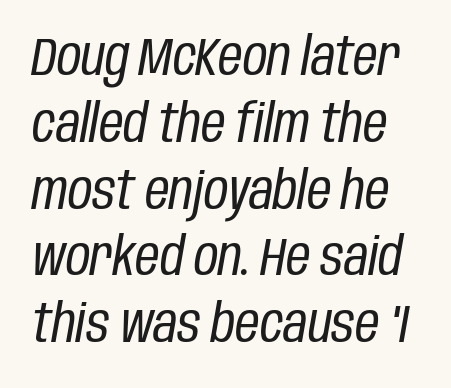
Bold? No — there's no thickening of the strokes. In terms of letterspacing, this is plain default setting. Descender tails drop into unmarked territory. Does the leading feel generous? No, just average. The font's italic variant was chosen for this text. Varying glyph widths throughout — classic text-font behaviour.
